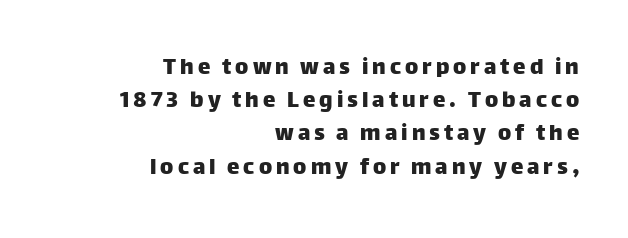
Q: Is the text italic (slanted)? A: No, it is upright.
Q: Is the text underlined? A: No.
Q: How is the paragraph aligned? A: Right-aligned.
Q: Is the spacing between lines tight, normal or loose? A: Normal.
